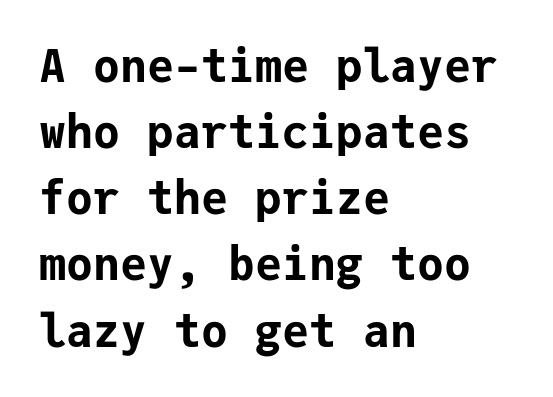
Q: Is the text bold? A: Yes.
Q: Is the text italic (slanted)? A: No, it is upright.
Q: Is the typeface a serif or a sans-serif typeface? A: Sans-serif.
Q: Is the text underlined? A: No.
Q: How is the paragraph aligned? A: Left-aligned.
Q: Is the spacing between letters normal or unusually wide? A: Normal.
Q: Is the spacing between lines tight, normal or loose? A: Normal.
Q: Width (condensed, normal, or wide)? A: Normal.
Q: Stroke contrast? A: Low.
Q: x-height? A: Medium.
Q: Monospaced? A: Yes.
